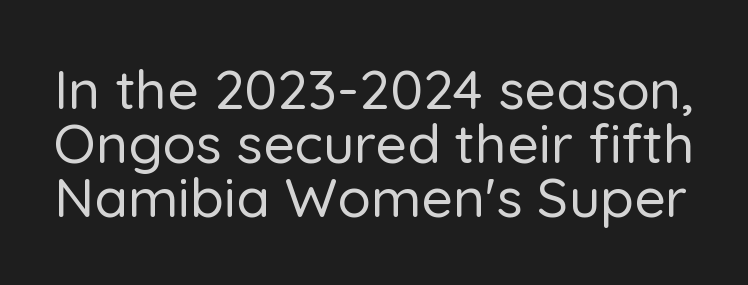
The words here are not underlined. You could barely slide anything between these rows. These lines are rendered in a variable-pitch font. The type sits square on the baseline with zero lean.
